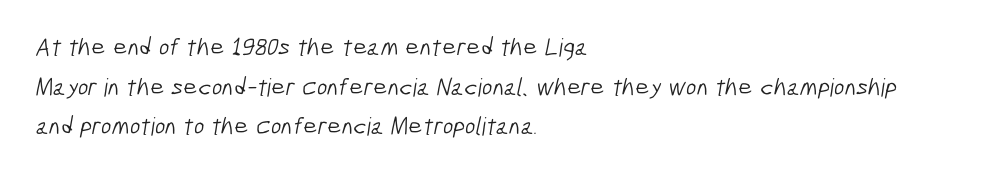
Short and long lines alike share a common starting point at left. Letters have the restrained weight of plain body copy at most. The passage shown stacks its lines at a standard gap. Default kerning and tracking; the words read as compact shapes. Any mark beneath the type? The region is blank.
